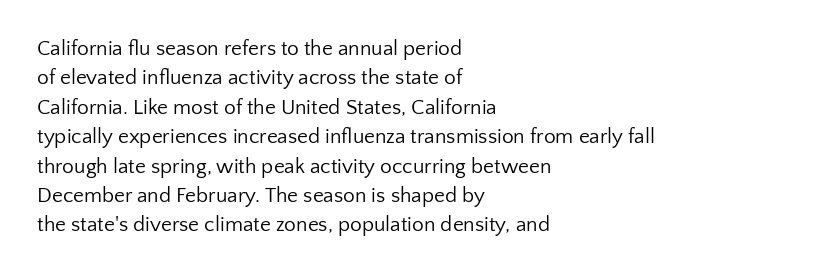
Q: Is the text bold? A: No.
Q: Is the text italic (slanted)? A: No, it is upright.
Q: Is the text underlined? A: No.
Q: How is the paragraph aligned? A: Left-aligned.
Q: Is the spacing between letters normal or unusually wide? A: Normal.
Q: Is the spacing between lines tight, normal or loose? A: Normal.
